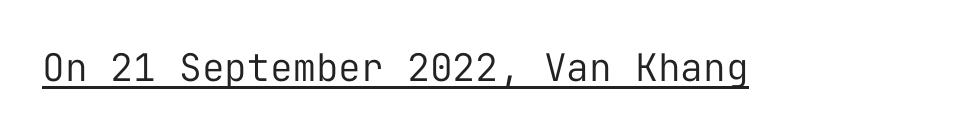
Q: Is the text bold? A: No.
Q: Is the text italic (slanted)? A: No, it is upright.
Q: Is the typeface a serif or a sans-serif typeface? A: Sans-serif.
Q: Is the text underlined? A: Yes.
Q: Is the spacing between letters normal or unusually wide? A: Normal.
Q: Width (condensed, normal, or wide)? A: Normal.
Q: Stroke contrast? A: Low.
Q: x-height? A: Medium.
Q: Monospaced? A: Yes.
